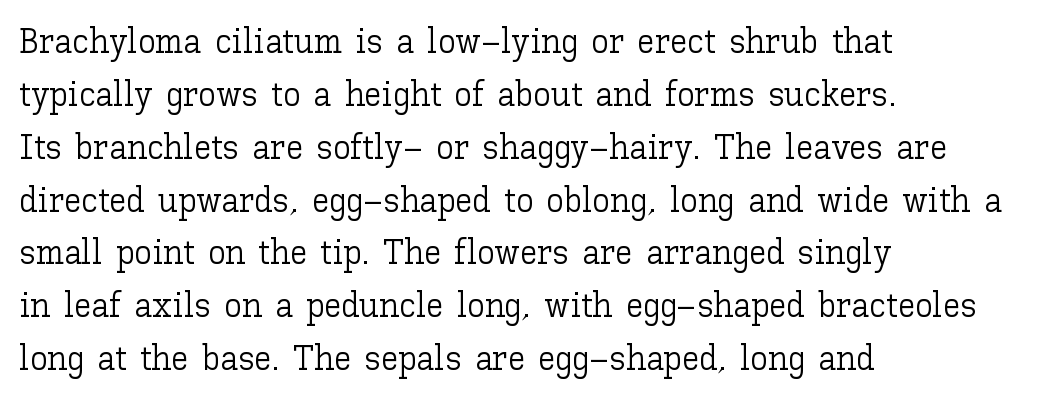
{"italic": "no", "bold": "no", "weight": "light", "width": "normal", "stroke_contrast": "low", "x_height": "medium", "monospaced": "no", "underline": "no", "align": "left", "line_spacing": "normal", "line_spacing_ratio": 1.51, "letter_spacing": "normal", "letter_spacing_em": 0.0, "glyph_px": 35}
